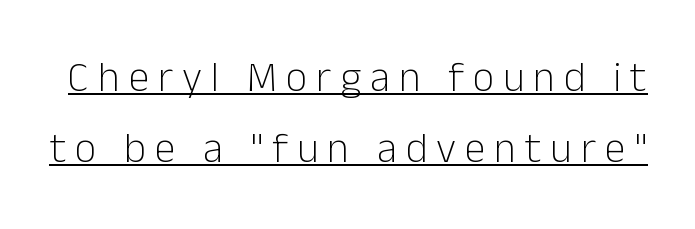
Q: Is the text bold? A: No.
Q: Is the text italic (slanted)? A: No, it is upright.
Q: Is the typeface a serif or a sans-serif typeface? A: Sans-serif.
Q: Is the text underlined? A: Yes.
Q: Is the spacing between letters normal or unusually wide? A: Unusually wide.
Q: Is the spacing between lines tight, normal or loose? A: Normal.
Q: Width (condensed, normal, or wide)? A: Normal.
Q: Stroke contrast? A: Low.
Q: x-height? A: Medium.
Q: Monospaced? A: No.
